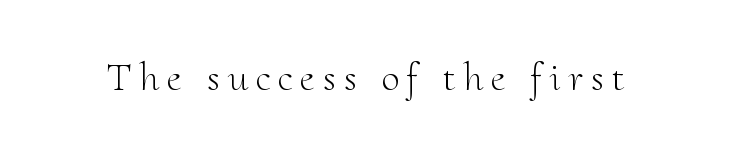
The weight tops out at a normal text grade. Each letter keeps its own natural width here, so spacing adapts to shape. This sample uses a serif face. The specimen omits any rule beneath the text block's lines.
